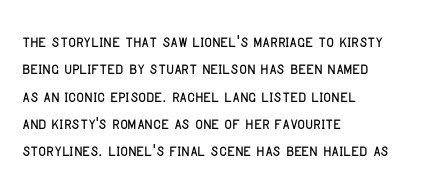
Q: Is the text italic (slanted)? A: No, it is upright.
Q: Is the text underlined? A: No.
Q: How is the paragraph aligned? A: Left-aligned.
Q: Is the spacing between letters normal or unusually wide? A: Normal.
Q: Is the spacing between lines tight, normal or loose? A: Normal.
